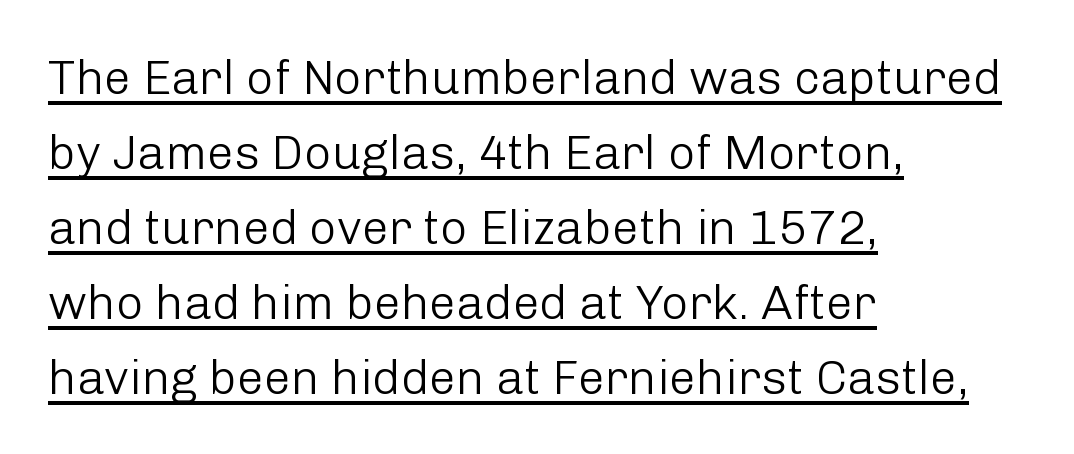
No letter is thick-stroked: the sample isn't bold. Ascenders rise straight up at ninety degrees. This sample uses plain, unmodified letter spacing. The lines in this sample share a left origin and differ only in where they stop. This sample has the flowing, uneven cadence of proportional lettering. The designer left line spacing at the default.
